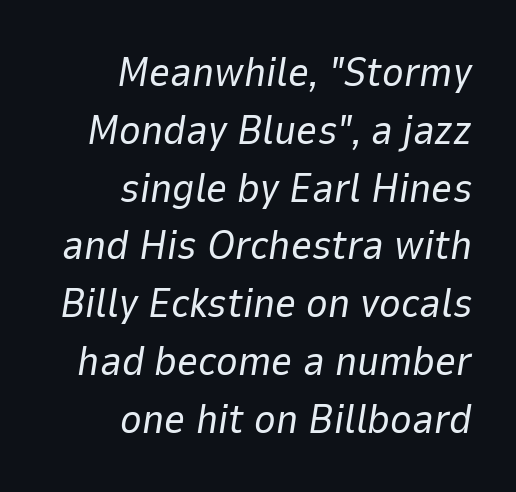
The image shows 41 px regular-weight type, italic (leaning right); set right-aligned, normal line spacing (1.41x), normal letter spacing, not underlined; low stroke contrast and a medium x-height.
